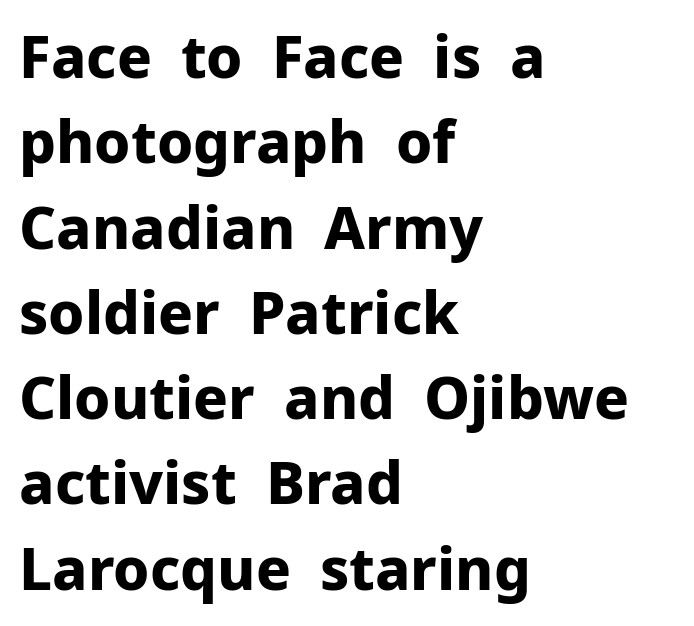
Q: Is the text bold? A: Yes.
Q: Is the text italic (slanted)? A: No, it is upright.
Q: Is the typeface a serif or a sans-serif typeface? A: Sans-serif.
Q: Is the text underlined? A: No.
Q: How is the paragraph aligned? A: Left-aligned.
Q: Is the spacing between letters normal or unusually wide? A: Normal.
Q: Is the spacing between lines tight, normal or loose? A: Normal.
Q: Width (condensed, normal, or wide)? A: Normal.
Q: Stroke contrast? A: Low.
Q: x-height? A: Medium.
Q: Monospaced? A: No.
